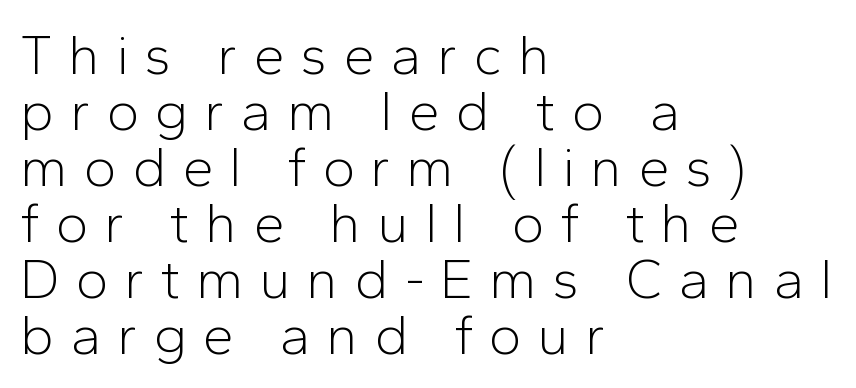
Substantial extra tracking has been applied to these lines. Do the characters align in a grid? No, the font is proportional. Serif or sans? Sans — the stroke terminals are bare. The typesetter chose a ragged-right arrangement here.
